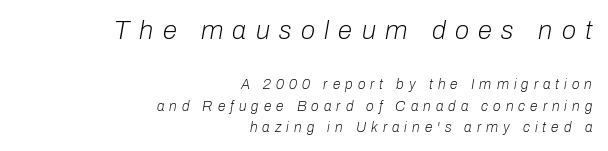
Q: Is the text bold? A: No.
Q: Is the text italic (slanted)? A: Yes, it leans right by about 10 degrees.
Q: Is the text underlined? A: No.
Q: How is the paragraph aligned? A: Right-aligned.
Q: Is the spacing between letters normal or unusually wide? A: Unusually wide.
Q: Is the spacing between lines tight, normal or loose? A: Normal.
Q: Which block of text is set in a larger size, the first (top) or the second (bottom)? A: The first (top) one.
